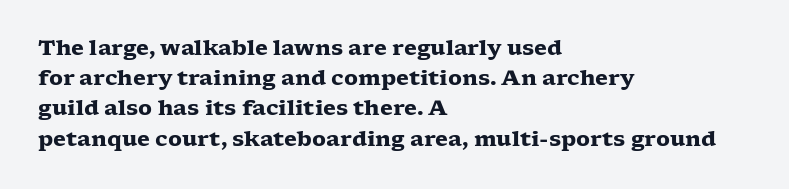
Q: Is the text bold? A: Yes.
Q: Is the text italic (slanted)? A: No, it is upright.
Q: Is the text underlined? A: No.
Q: How is the paragraph aligned? A: Left-aligned.
Q: Is the spacing between letters normal or unusually wide? A: Normal.
Q: Is the spacing between lines tight, normal or loose? A: Normal.
